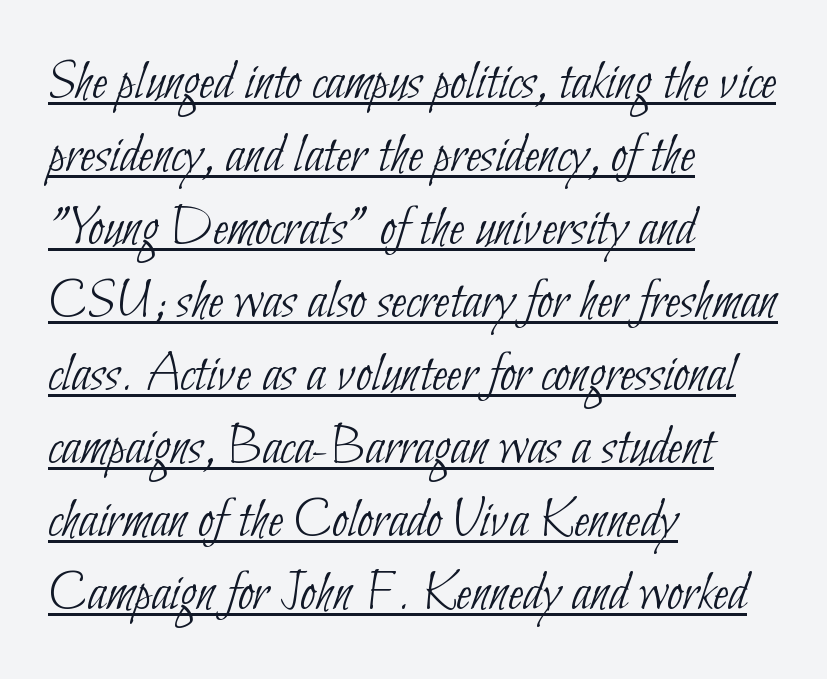
Looks like regular typesetting: each glyph gets only the width it needs. Compared with undecorated copy, this sample adds a rule below the words. Caption: multi-line text, flush left, ragged right. Check where the strokes stop: nothing finishes them off — pure sans.
